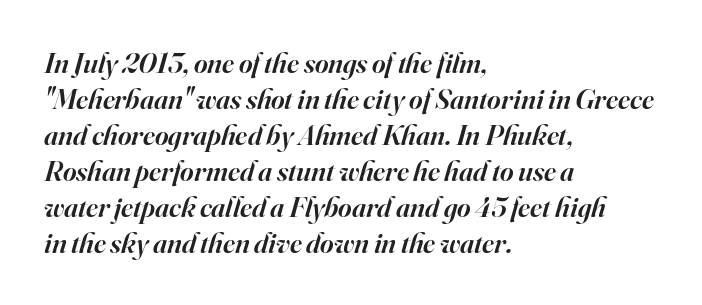
The image shows 29 px semibold serif type, italic (leaning right); set left-aligned, line spacing 1.24x, normal letter spacing, not underlined; high stroke contrast and a small x-height.
